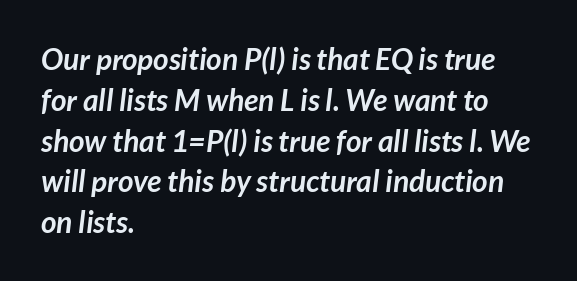
{"serif": "no", "bold": "yes", "weight": "semibold", "width": "normal", "stroke_contrast": "low", "x_height": "medium", "monospaced": "no", "underline": "no", "align": "left", "line_spacing": "normal", "line_spacing_ratio": 1.36, "letter_spacing": "normal", "letter_spacing_em": 0.0, "glyph_px": 30}
